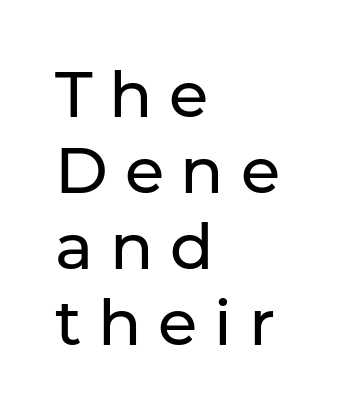
The image shows 64 px regular-weight sans-serif type, upright; set left-aligned, line spacing 1.19x, unusually wide letter spacing (+0.26 em), not underlined; low stroke contrast and a medium x-height.
